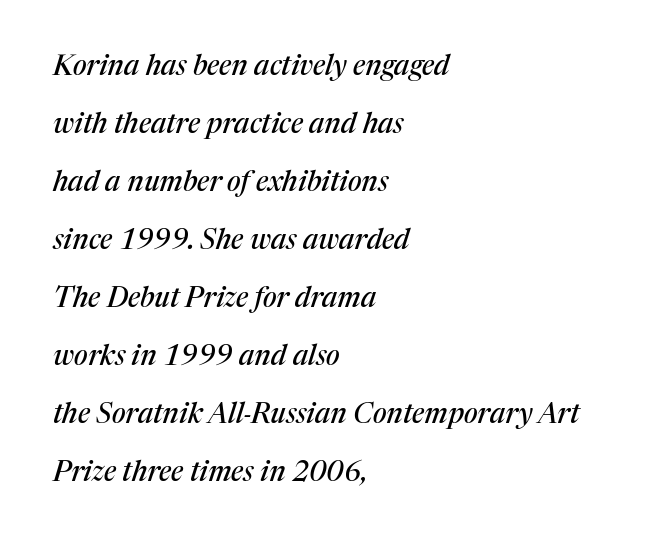
{"serif": "yes", "italic": "yes", "lean": "right", "slant_degrees": 17, "width": "normal", "stroke_contrast": "medium", "x_height": "medium", "monospaced": "no", "underline": "no", "align": "left", "line_spacing": "loose", "line_spacing_ratio": 2.07, "letter_spacing": "normal", "letter_spacing_em": 0.0, "glyph_px": 28}
